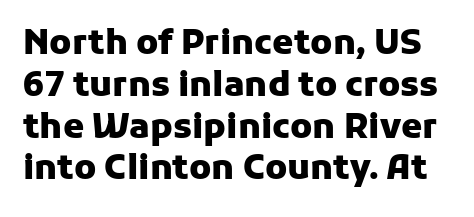
Q: Is the text bold? A: Yes.
Q: Is the text italic (slanted)? A: No, it is upright.
Q: Is the typeface a serif or a sans-serif typeface? A: Sans-serif.
Q: Is the text underlined? A: No.
Q: Is the spacing between letters normal or unusually wide? A: Normal.
Q: Width (condensed, normal, or wide)? A: Normal.
Q: Stroke contrast? A: Low.
Q: x-height? A: Medium.
Q: Monospaced? A: No.
